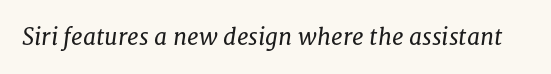
On a weight scale, this lands at 450 or below. The horizontal fit of the characters is conventional and even. The glyphs are unaccompanied by any horizontal stroke below them. The lettering tilts uniformly, giving the passage an italic look.
